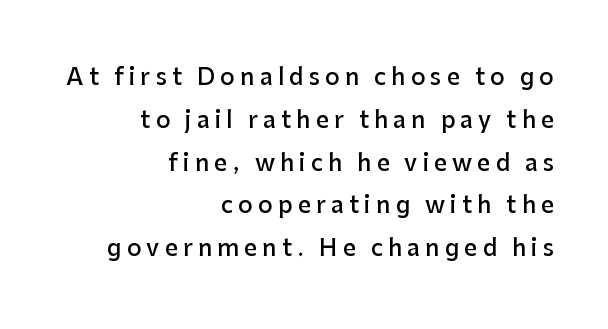
{"italic": "no", "bold": "semi", "underline": "no", "align": "right", "line_spacing_ratio": 1.86, "letter_spacing": "wide", "letter_spacing_em": 0.22, "glyph_px": 23}
